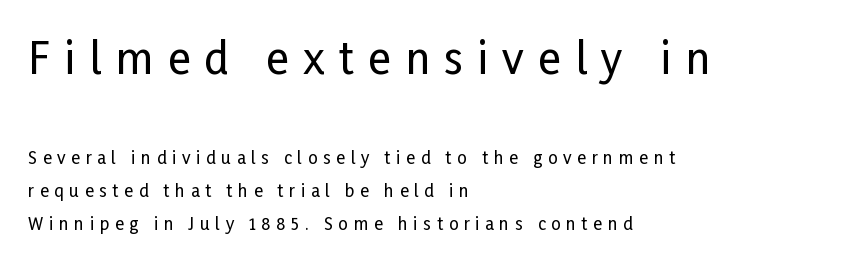
The image shows 43 px condensed sans-serif type, upright; set left-aligned, loose line spacing (1.93x), unusually wide letter spacing (+0.33 em), not underlined; the first (top) block is 2.53x larger; low stroke contrast and a medium x-height.
